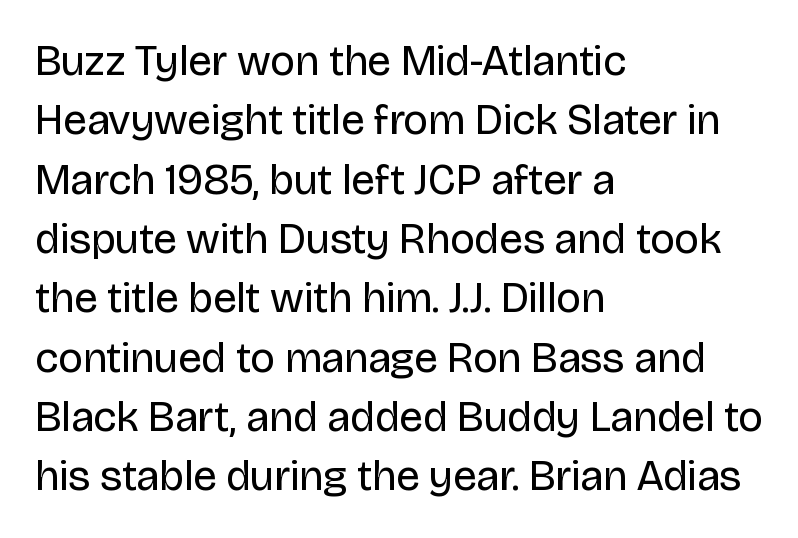
Q: Is the text bold? A: No.
Q: Is the text italic (slanted)? A: No, it is upright.
Q: Is the typeface a serif or a sans-serif typeface? A: Sans-serif.
Q: Is the text underlined? A: No.
Q: How is the paragraph aligned? A: Left-aligned.
Q: Is the spacing between letters normal or unusually wide? A: Normal.
Q: Is the spacing between lines tight, normal or loose? A: Normal.
Q: Width (condensed, normal, or wide)? A: Normal.
Q: Stroke contrast? A: Low.
Q: x-height? A: Large.
Q: Monospaced? A: No.
